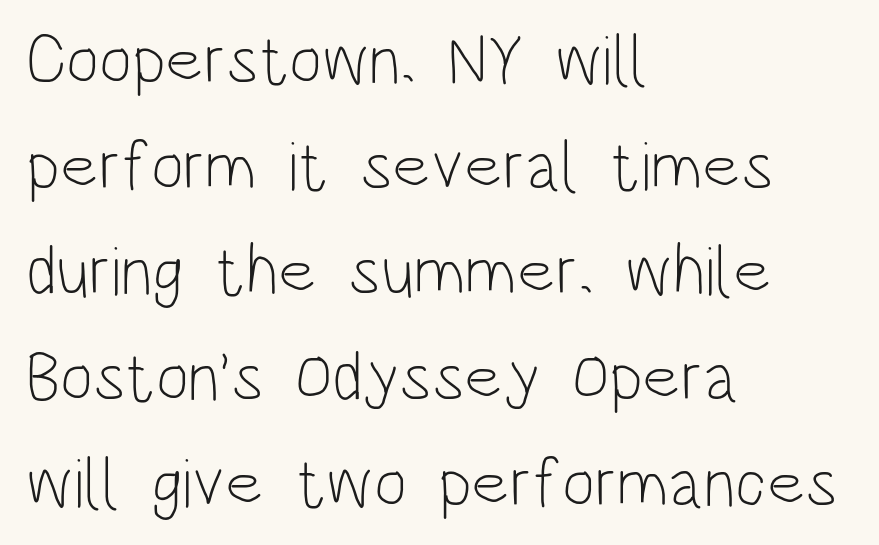
The image shows 70 px light, condensed sans-serif type, upright; set left-aligned, normal line spacing (1.51x), normal letter spacing, not underlined; low stroke contrast and a large x-height.
